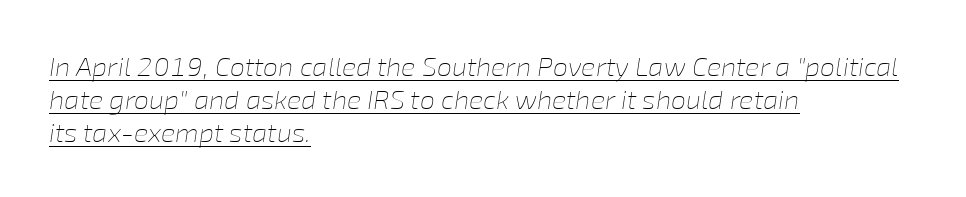
Q: Is the text bold? A: No.
Q: Is the text italic (slanted)? A: Yes, it leans right by about 8 degrees.
Q: Is the text underlined? A: Yes.
Q: How is the paragraph aligned? A: Left-aligned.
Q: Is the spacing between letters normal or unusually wide? A: Normal.
